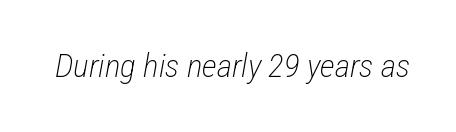
The image shows 33 px light, condensed type, italic (leaning right); set normal letter spacing, not underlined; low stroke contrast and a medium x-height.
